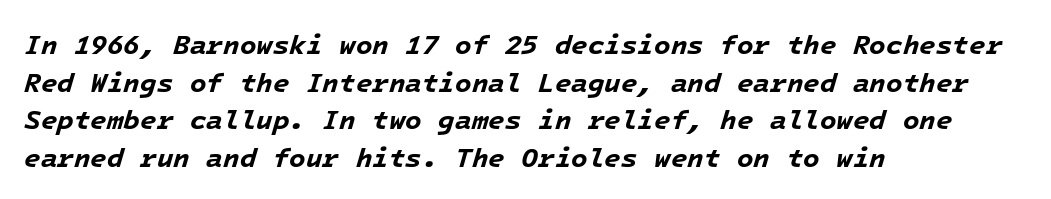
Q: Is the text bold? A: Yes.
Q: Is the text italic (slanted)? A: Yes, it leans right by about 16 degrees.
Q: Is the text underlined? A: No.
Q: How is the paragraph aligned? A: Left-aligned.
Q: Is the spacing between letters normal or unusually wide? A: Normal.
Q: Is the spacing between lines tight, normal or loose? A: Normal.
